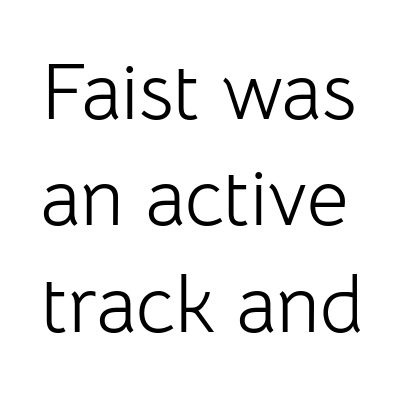
The image shows 80 px light sans-serif type, upright; set normal line spacing (1.33x), normal letter spacing, not underlined; low stroke contrast and a medium x-height.
